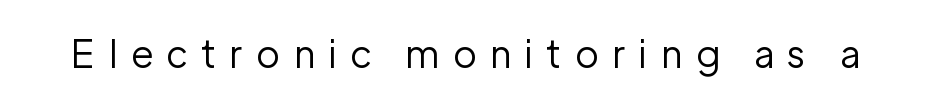
The image shows 38 px regular-weight sans-serif type, upright; set unusually wide letter spacing (+0.37 em), not underlined; low stroke contrast and a medium x-height.
